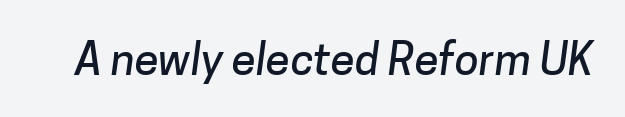
The image shows 44 px sans-serif type; set normal letter spacing, not underlined; low stroke contrast and a medium x-height.
